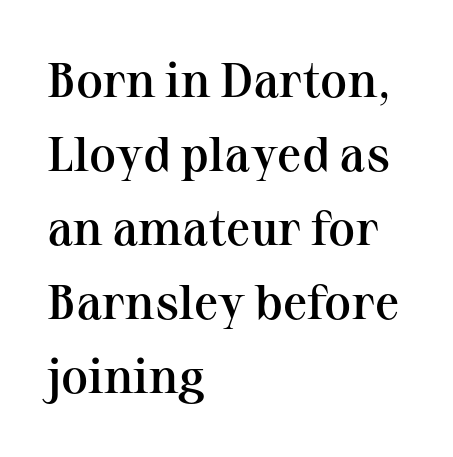
Q: Is the text bold? A: Semi-bold.
Q: Is the text italic (slanted)? A: No, it is upright.
Q: Is the typeface a serif or a sans-serif typeface? A: Serif.
Q: Is the text underlined? A: No.
Q: How is the paragraph aligned? A: Left-aligned.
Q: Is the spacing between letters normal or unusually wide? A: Normal.
Q: Is the spacing between lines tight, normal or loose? A: Normal.
Q: Width (condensed, normal, or wide)? A: Normal.
Q: Stroke contrast? A: Medium.
Q: x-height? A: Medium.
Q: Monospaced? A: No.
